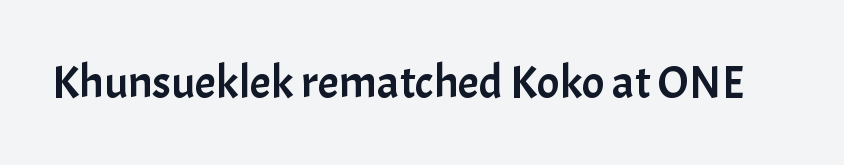
Each letter keeps its own natural width here, so spacing adapts to shape. A typesetter would label this face a sans. Bare-footed words on every line. The passage shown has conventional tracking throughout.
